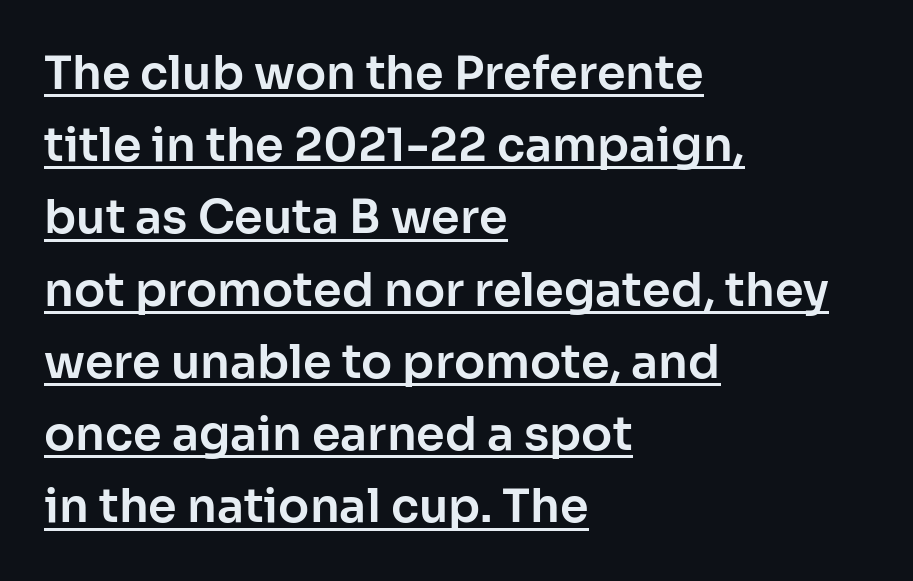
{"serif": "no", "italic": "no", "width": "normal", "stroke_contrast": "low", "x_height": "medium", "monospaced": "no", "underline": "yes", "align": "left", "line_spacing": "normal", "line_spacing_ratio": 1.57, "letter_spacing": "normal", "letter_spacing_em": 0.0, "glyph_px": 46}
